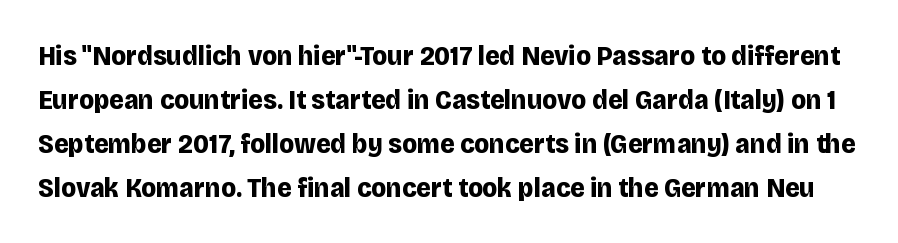
Stroke thickness is high; the sample reads as a true bold. The passage shown is typeset with a sans-serif family. The area under the type is left untouched. The designer left line spacing at the default.
